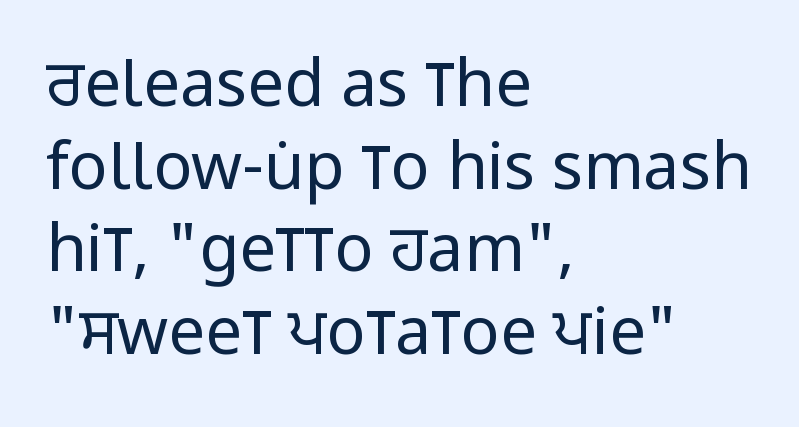
The image shows 65 px regular-weight, condensed sans-serif type, upright; set left-aligned, normal line spacing (1.27x), normal letter spacing, not underlined; low stroke contrast and a large x-height.
